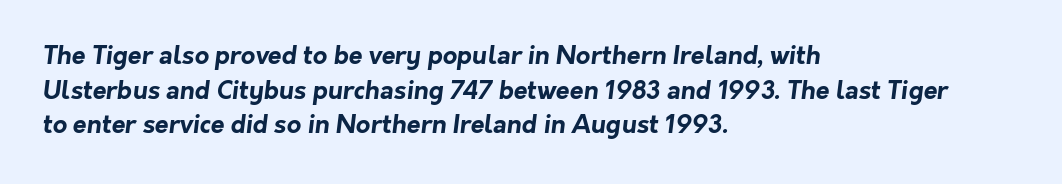
Caption: multi-line text, flush left, ragged right. Default kerning and tracking; the words read as compact shapes. Typographic density is high because the face is bold. Anything drawn beneath the words? Only blank space. The designer left line spacing at the default.
